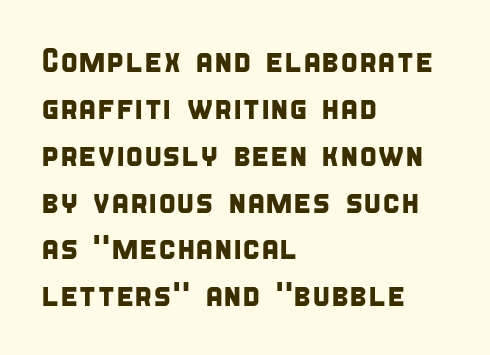
{"serif": "no", "width": "condensed", "stroke_contrast": "low", "x_height": "large", "monospaced": "no", "underline": "no", "align": "left", "line_spacing": "normal", "line_spacing_ratio": 1.42, "letter_spacing": "normal", "letter_spacing_em": 0.0, "glyph_px": 33}
